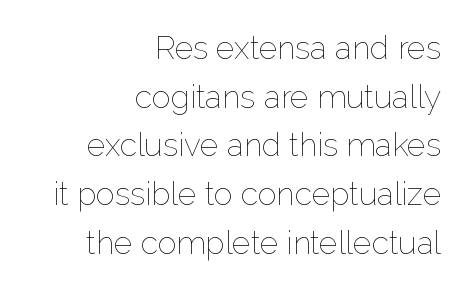
The image shows 32 px thin type, upright; set right-aligned, normal line spacing (1.52x), normal letter spacing, not underlined; low stroke contrast and a medium x-height.
